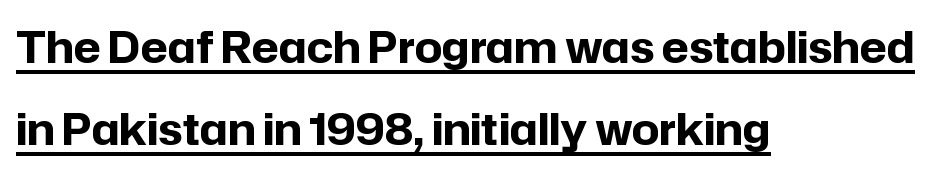
{"serif": "no", "italic": "no", "bold": "yes", "weight": "bold", "width": "normal", "stroke_contrast": "low", "x_height": "medium", "monospaced": "no", "underline": "yes", "align": "left", "line_spacing": "loose", "line_spacing_ratio": 1.9, "letter_spacing": "normal", "letter_spacing_em": 0.0, "glyph_px": 43}
